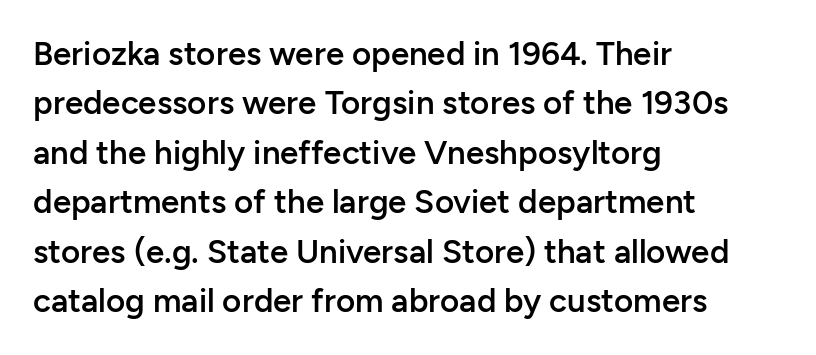
These lines sit exactly where default settings would place them. Tall strokes in this sample are plumb rather than angled. The words here are not underlined. Strokes here are thickened, but only to semibold level. Type style note: lacks serifs. The ragged edge is on the right, which tells us the setting is flush left.
